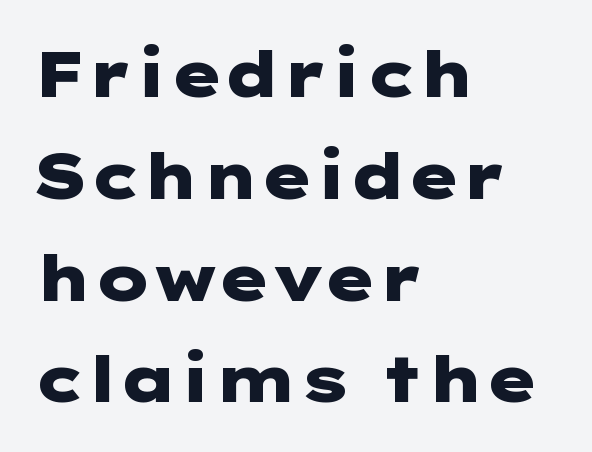
{"serif": "no", "italic": "no", "bold": "yes", "weight": "heavy", "width": "wide", "stroke_contrast": "low", "x_height": "medium", "underline": "no", "align": "left", "line_spacing": "normal", "line_spacing_ratio": 1.59, "letter_spacing": "normal", "letter_spacing_em": 0.0, "glyph_px": 64}
